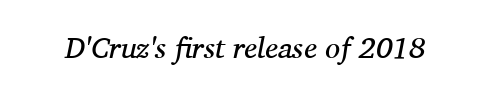
{"serif": "yes", "italic": "yes", "lean": "right", "slant_degrees": 11, "bold": "no", "weight": "regular", "width": "normal", "stroke_contrast": "medium", "x_height": "medium", "monospaced": "no", "underline": "no", "letter_spacing": "normal", "letter_spacing_em": 0.0, "glyph_px": 30}
